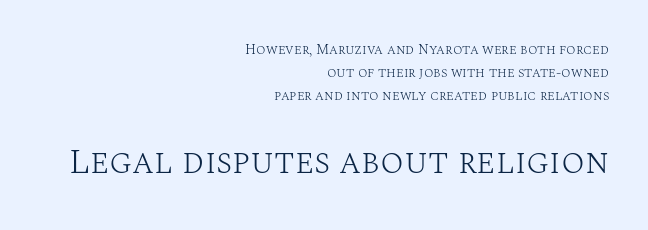
The image shows 35 px light serif type, upright; set right-aligned, normal line spacing (1.63x), normal letter spacing, not underlined; the second (bottom) block is 2.5x larger; medium stroke contrast and a large x-height.
